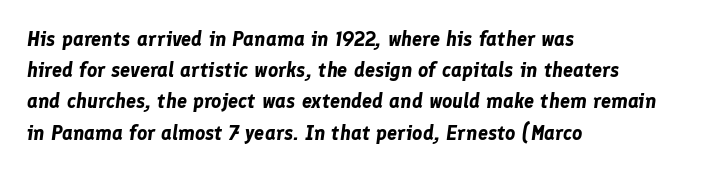
This is heavy type, rendered in bold. Leading: standard. Does the lettering tilt? It does — this is italic. Left-aligned paragraph, ragged on the right. The letterforms sit shoulder to shoulder at normal distance. Check under the words: just untouched page.
